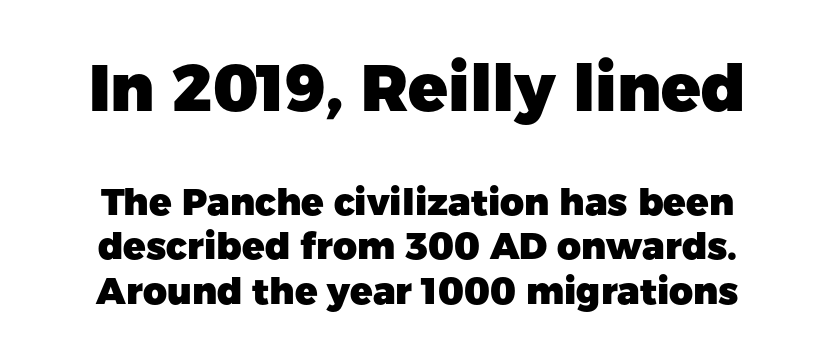
Quick note: underline off. The passage shown has conventional tracking throughout. No italicization has been applied; the sample stays upright. Large over small — that's the arrangement of the two blocks here. The letters are bold, with thick, heavy strokes. These lines are composed in type without serifs.
